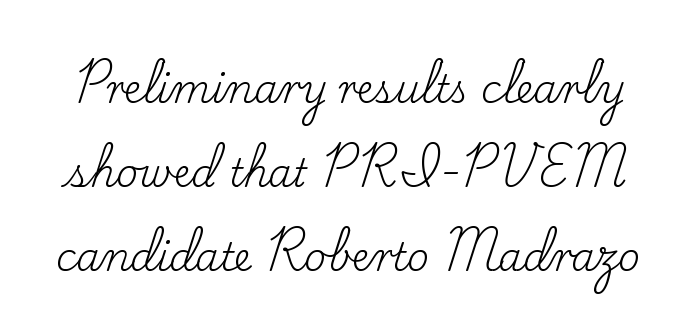
Stems here are at most as thick as an everyday book face. The passage shown is not underscored anywhere. Is this a fixed-width face? No — the glyphs have proportional, varying widths. The leading is generous, giving the passage an open texture.
